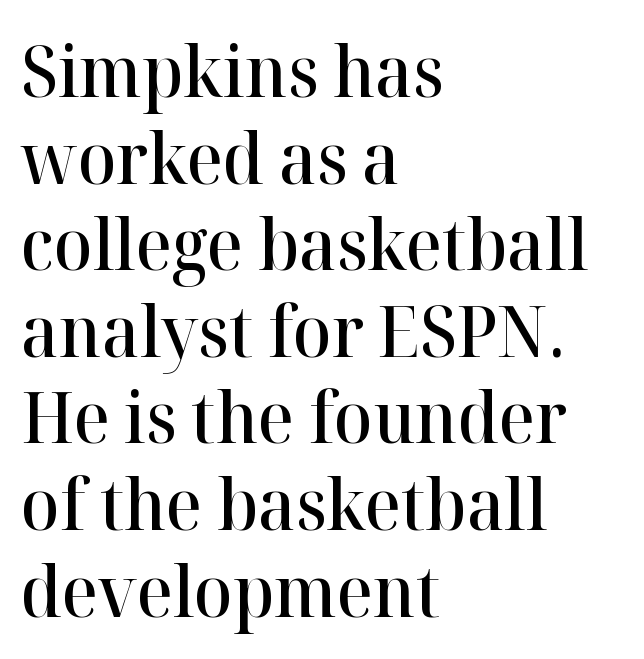
{"serif": "yes", "italic": "no", "bold": "semi", "weight": "semibold", "width": "normal", "stroke_contrast": "high", "x_height": "medium", "monospaced": "no", "underline": "no", "align": "left", "line_spacing_ratio": 1.22, "letter_spacing": "normal", "letter_spacing_em": 0.0, "glyph_px": 71}
